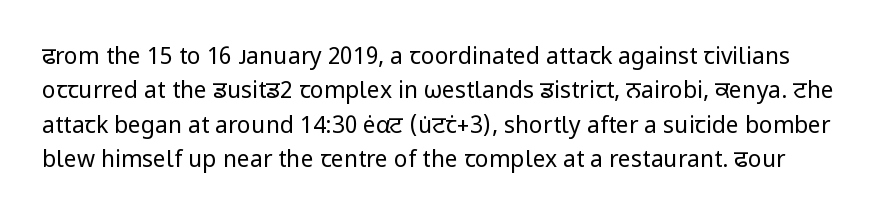
The image shows 23 px text type, upright; set normal line spacing (1.49x), normal letter spacing, not underlined.
